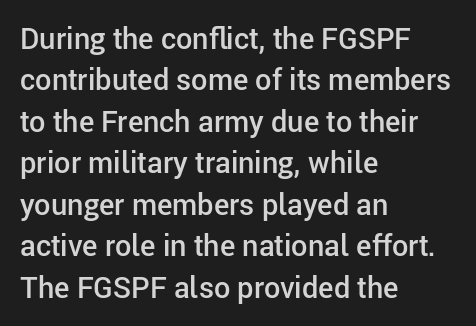
Q: Is the text bold? A: Semi-bold.
Q: Is the text italic (slanted)? A: No, it is upright.
Q: Is the typeface a serif or a sans-serif typeface? A: Sans-serif.
Q: Is the text underlined? A: No.
Q: How is the paragraph aligned? A: Left-aligned.
Q: Is the spacing between letters normal or unusually wide? A: Normal.
Q: Is the spacing between lines tight, normal or loose? A: Normal.
Q: Width (condensed, normal, or wide)? A: Normal.
Q: Stroke contrast? A: Low.
Q: x-height? A: Medium.
Q: Monospaced? A: No.
